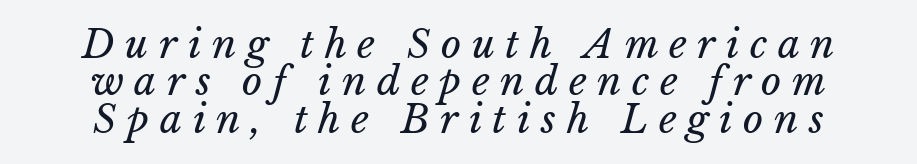
Q: Is the text bold? A: No.
Q: Is the text underlined? A: No.
Q: How is the paragraph aligned? A: Centered.
Q: Is the spacing between letters normal or unusually wide? A: Unusually wide.
Q: Is the spacing between lines tight, normal or loose? A: Tight.
Q: Width (condensed, normal, or wide)? A: Normal.
Q: Stroke contrast? A: Low.
Q: x-height? A: Medium.
Q: Monospaced? A: No.
